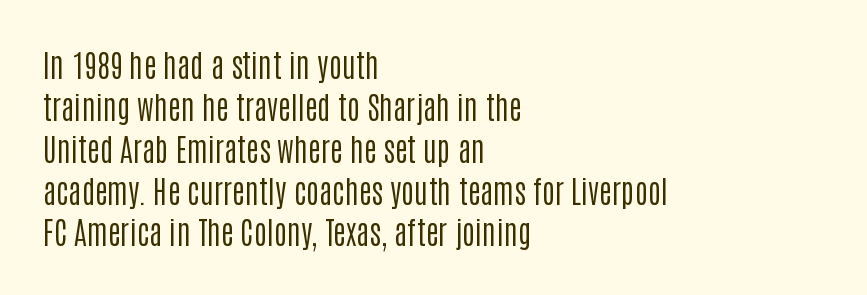
The image shows 31 px regular-weight, condensed sans-serif type, upright; set left-aligned, normal line spacing (1.35x), normal letter spacing, not underlined; low stroke contrast and a large x-height.
